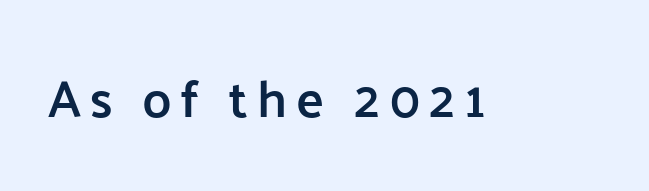
Q: Is the text bold? A: Semi-bold.
Q: Is the text italic (slanted)? A: No, it is upright.
Q: Is the typeface a serif or a sans-serif typeface? A: Sans-serif.
Q: Is the text underlined? A: No.
Q: Width (condensed, normal, or wide)? A: Normal.
Q: Stroke contrast? A: Low.
Q: x-height? A: Medium.
Q: Monospaced? A: No.
